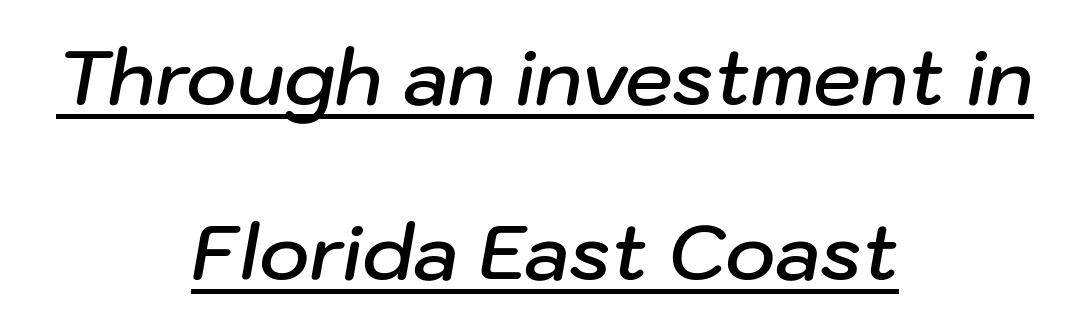
Q: Is the text bold? A: Semi-bold.
Q: Is the text italic (slanted)? A: Yes, it leans right by about 10 degrees.
Q: Is the text underlined? A: Yes.
Q: How is the paragraph aligned? A: Centered.
Q: Is the spacing between letters normal or unusually wide? A: Normal.
Q: Is the spacing between lines tight, normal or loose? A: Loose.
Q: Width (condensed, normal, or wide)? A: Normal.
Q: Stroke contrast? A: Low.
Q: x-height? A: Medium.
Q: Monospaced? A: No.
